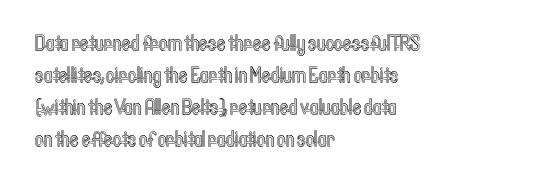
Q: Is the text italic (slanted)? A: No, it is upright.
Q: Is the text underlined? A: No.
Q: How is the paragraph aligned? A: Left-aligned.
Q: Is the spacing between letters normal or unusually wide? A: Normal.
Q: Is the spacing between lines tight, normal or loose? A: Normal.
